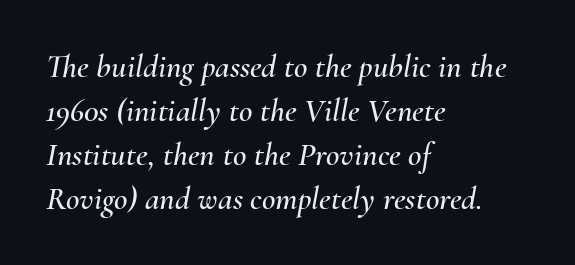
{"italic": "yes", "lean": "right", "slant_degrees": 10, "width": "normal", "stroke_contrast": "medium", "x_height": "small", "monospaced": "no", "underline": "no", "align": "left", "line_spacing": "normal", "line_spacing_ratio": 1.33, "letter_spacing": "normal", "letter_spacing_em": 0.0, "glyph_px": 33}
